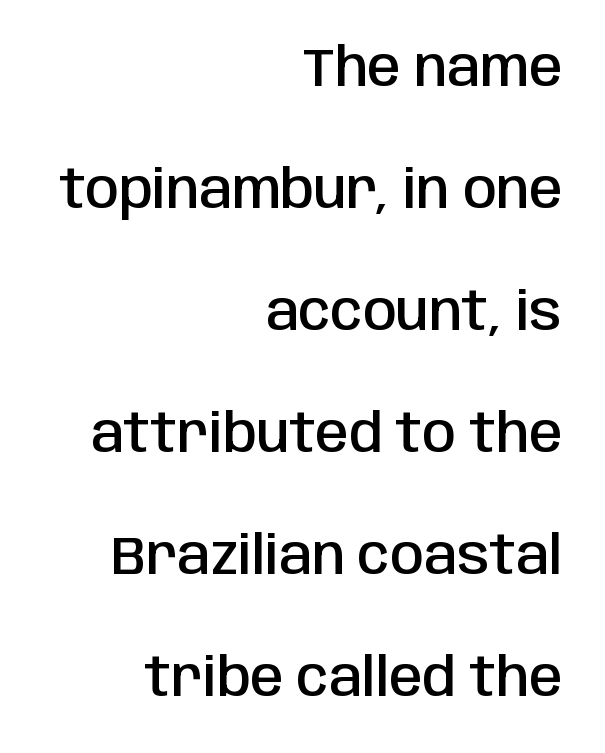
The image shows 54 px semibold, condensed sans-serif type, upright; set right-aligned, loose line spacing (2.26x), normal letter spacing, not underlined; low stroke contrast and a large x-height.
